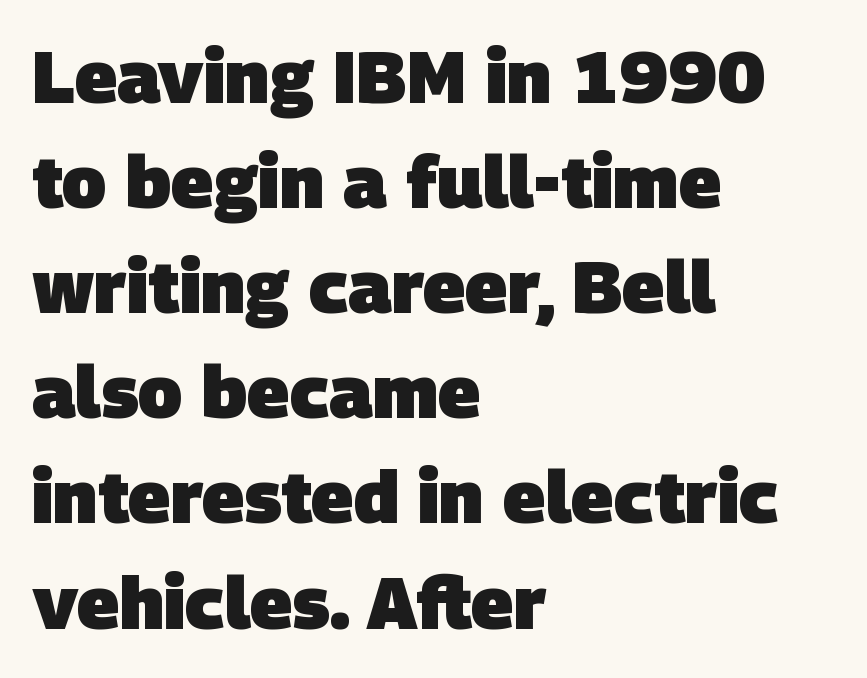
The image shows 73 px heavy sans-serif type; set left-aligned, normal line spacing (1.44x), normal letter spacing, not underlined; low stroke contrast and a large x-height.
